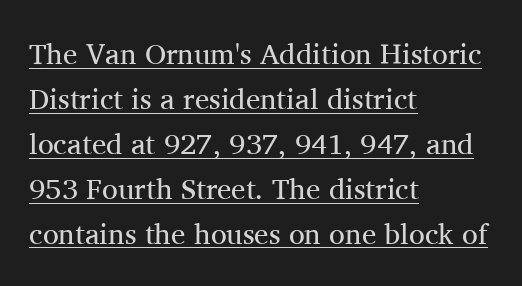
The passage shown is underscored from start to finish. The lines are quadded left. Reading down the column, the eye jumps a familiar distance to each next line. The axis of the letterforms is exactly vertical.
